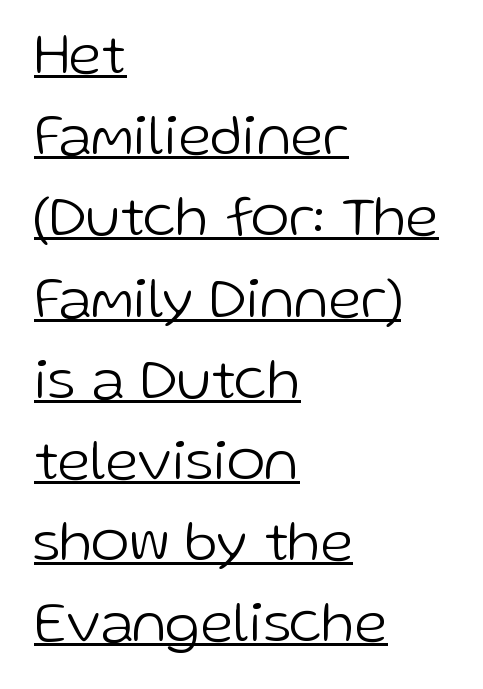
The image shows 58 px light sans-serif type, upright; set left-aligned, normal line spacing (1.4x), normal letter spacing, underlined; low stroke contrast and a medium x-height.
